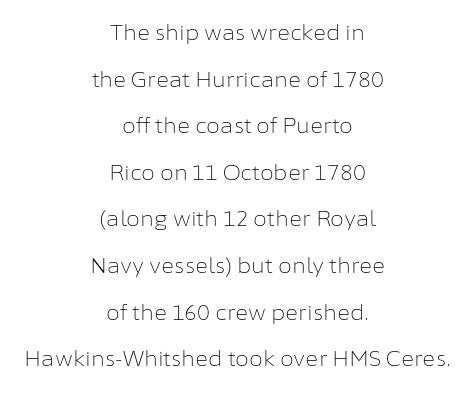
{"italic": "no", "bold": "no", "underline": "no", "align": "center", "line_spacing": "loose", "line_spacing_ratio": 2.33, "letter_spacing": "normal", "letter_spacing_em": 0.0, "glyph_px": 20}
